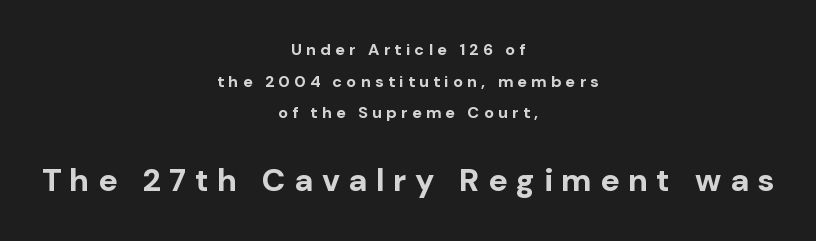
{"serif": "no", "italic": "no", "bold": "yes", "weight": "bold", "width": "normal", "stroke_contrast": "low", "x_height": "medium", "monospaced": "no", "underline": "no", "align": "center", "line_spacing": "loose", "line_spacing_ratio": 1.97, "letter_spacing": "wide", "letter_spacing_em": 0.27, "larger_block": "second", "size_ratio": 2.0, "glyph_px": 32}
